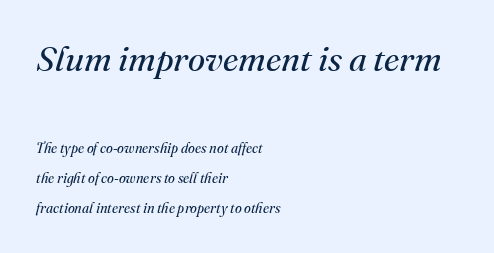
The image shows 35 px regular-weight serif type, italic (leaning right); set left-aligned, loose line spacing (2.14x), normal letter spacing, not underlined; the first (top) block is 2.5x larger; medium stroke contrast and a small x-height.
